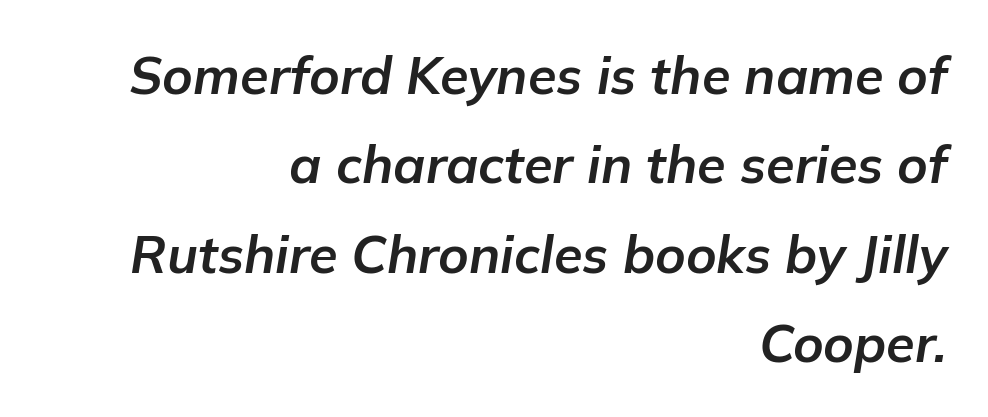
The type is set solid horizontally, with unmodified tracking. A full-strength bold gives these letters their thick strokes. Words float on clear page, feet unadorned. The compositor pushed each line to the right boundary. In terms of posture, this sample is oblique.
